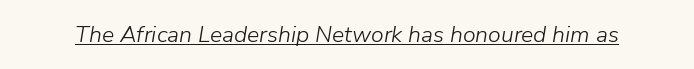
The image shows 23 px text type, italic (leaning right); set normal letter spacing, underlined.
